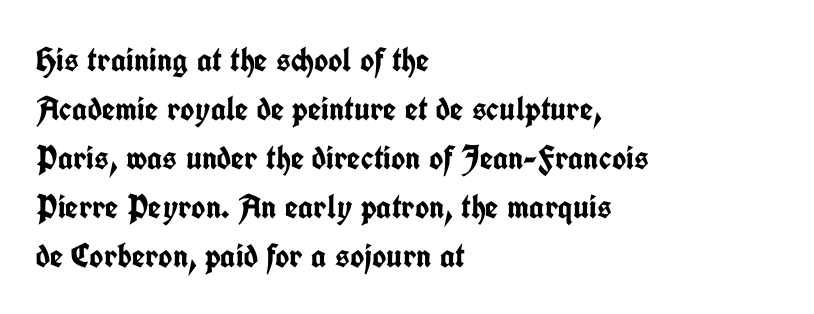
The rendering anchors every line to the left-hand side. You could not count columns in this text — the font is proportionally spaced. Nothing unusual about the tracking: characters are spaced as the font intends. Descenders are the only things crossing below the line. The letters are bold, with thick, heavy strokes.
